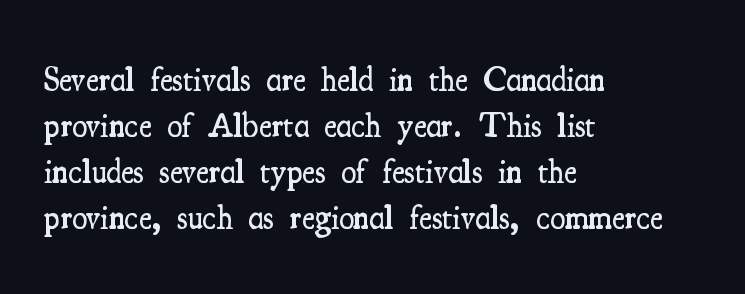
Q: Is the text bold? A: Semi-bold.
Q: Is the text italic (slanted)? A: No, it is upright.
Q: Is the typeface a serif or a sans-serif typeface? A: Serif.
Q: Is the text underlined? A: No.
Q: How is the paragraph aligned? A: Left-aligned.
Q: Is the spacing between letters normal or unusually wide? A: Normal.
Q: Is the spacing between lines tight, normal or loose? A: Normal.
Q: Width (condensed, normal, or wide)? A: Condensed.
Q: Stroke contrast? A: Medium.
Q: x-height? A: Small.
Q: Monospaced? A: No.
